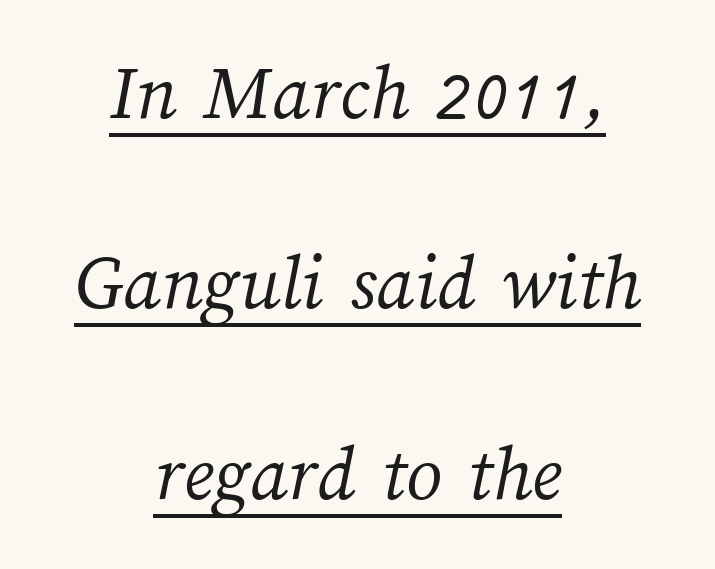
Q: Is the text bold? A: No.
Q: Is the text underlined? A: Yes.
Q: How is the paragraph aligned? A: Centered.
Q: Is the spacing between letters normal or unusually wide? A: Normal.
Q: Is the spacing between lines tight, normal or loose? A: Loose.
Q: Width (condensed, normal, or wide)? A: Normal.
Q: Stroke contrast? A: Medium.
Q: x-height? A: Medium.
Q: Monospaced? A: No.
